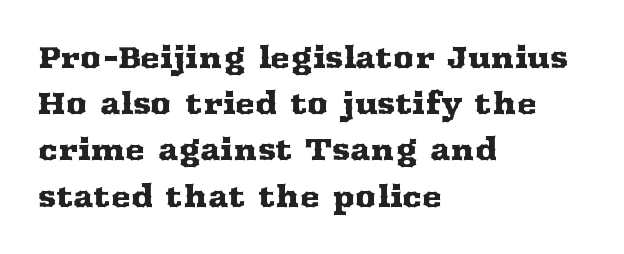
A typesetter would call this proportional, since set widths differ per character. Inter-character spacing is left at the font's built-in metrics. Reading down the column, the eye jumps a familiar distance to each next line. Unmarked baselines from the first word to the last. Little horizontal feet cap the strokes, marking this as serif type.
